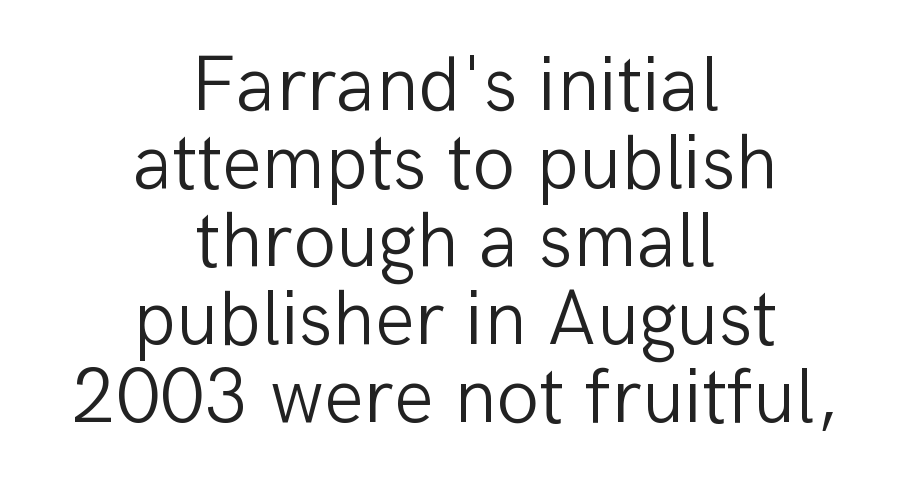
Q: Is the text bold? A: No.
Q: Is the text italic (slanted)? A: No, it is upright.
Q: Is the typeface a serif or a sans-serif typeface? A: Sans-serif.
Q: Is the text underlined? A: No.
Q: How is the paragraph aligned? A: Centered.
Q: Is the spacing between letters normal or unusually wide? A: Normal.
Q: Is the spacing between lines tight, normal or loose? A: Tight.
Q: Width (condensed, normal, or wide)? A: Normal.
Q: Stroke contrast? A: Low.
Q: x-height? A: Medium.
Q: Monospaced? A: No.
